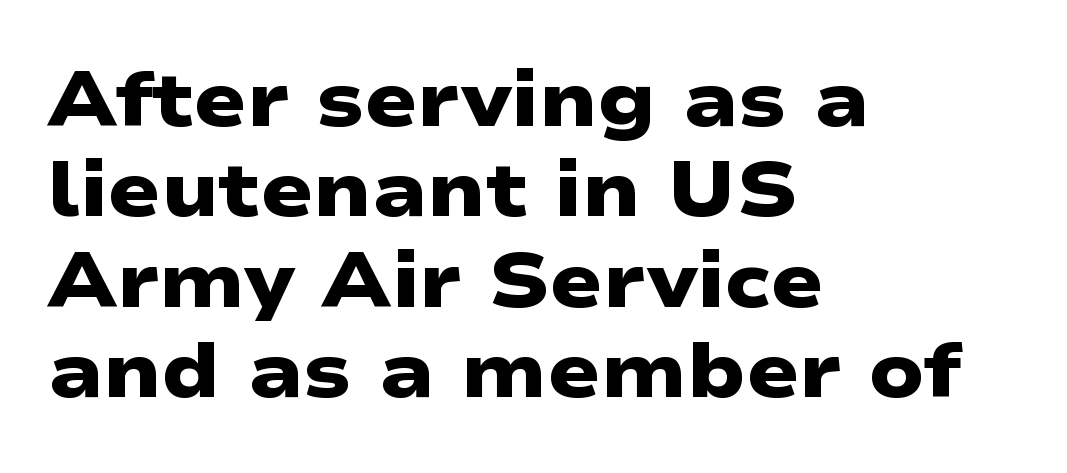
Is the letter spacing exaggerated? No — it looks like the ordinary default. Check the space under the baseline: it is left empty. Where is the straight margin? On the left. Note the varied advance widths — an 'i' is clearly narrower than an 'm'.
